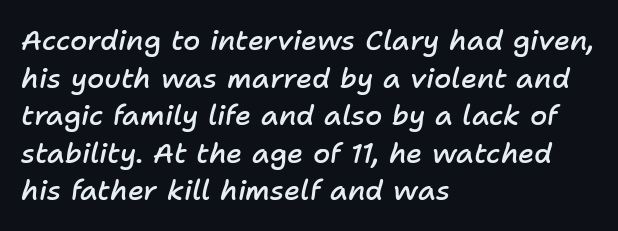
Regular leading. This rendering leaves character spacing at its baseline value. Its strokes are somewhat broadened, the hallmark of semibold type. The letters advance in unequal steps, a hallmark of proportional type. Rendered with sloped, italic letterforms. Type without underlining.
